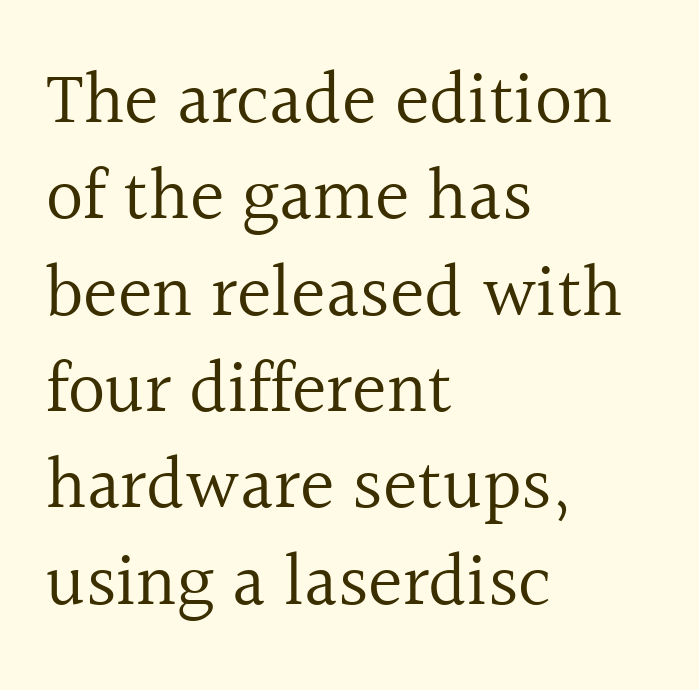
{"serif": "yes", "italic": "no", "bold": "no", "weight": "regular", "width": "normal", "x_height": "medium", "monospaced": "no", "underline": "no", "align": "left", "line_spacing": "normal", "line_spacing_ratio": 1.32, "letter_spacing": "normal", "letter_spacing_em": 0.0, "glyph_px": 73}
